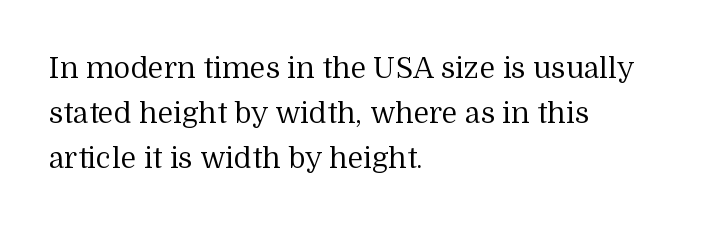
{"serif": "yes", "italic": "no", "bold": "no", "weight": "regular", "width": "normal", "stroke_contrast": "medium", "x_height": "medium", "monospaced": "no", "underline": "no", "align": "left", "line_spacing": "normal", "line_spacing_ratio": 1.56, "letter_spacing": "normal", "letter_spacing_em": 0.0, "glyph_px": 29}
